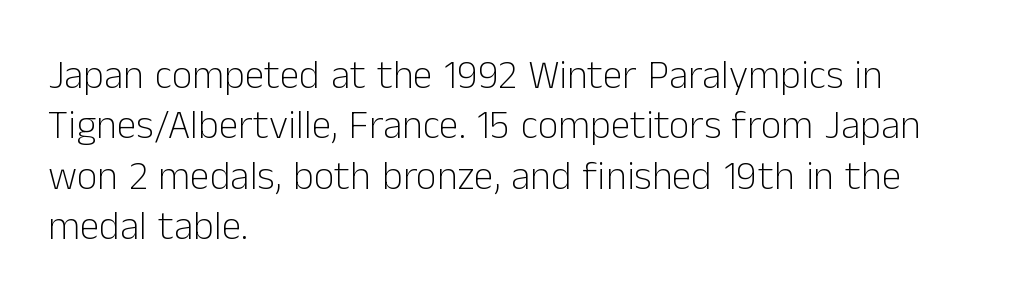
{"serif": "no", "italic": "no", "bold": "no", "weight": "light", "width": "normal", "stroke_contrast": "low", "x_height": "medium", "monospaced": "no", "underline": "no", "align": "left", "line_spacing": "normal", "line_spacing_ratio": 1.26, "letter_spacing": "normal", "letter_spacing_em": 0.0, "glyph_px": 40}
